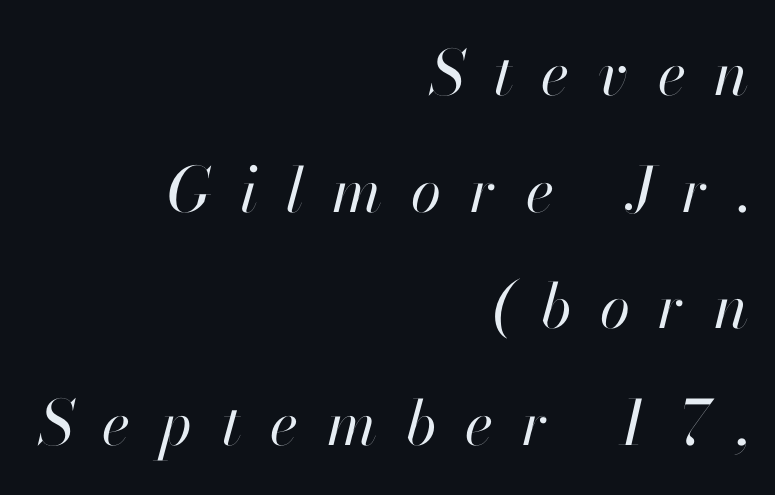
Q: Is the text bold? A: No.
Q: Is the text italic (slanted)? A: Yes, it leans right by about 13 degrees.
Q: Is the text underlined? A: No.
Q: How is the paragraph aligned? A: Right-aligned.
Q: Is the spacing between letters normal or unusually wide? A: Unusually wide.
Q: Width (condensed, normal, or wide)? A: Normal.
Q: Stroke contrast? A: High.
Q: x-height? A: Small.
Q: Monospaced? A: No.
